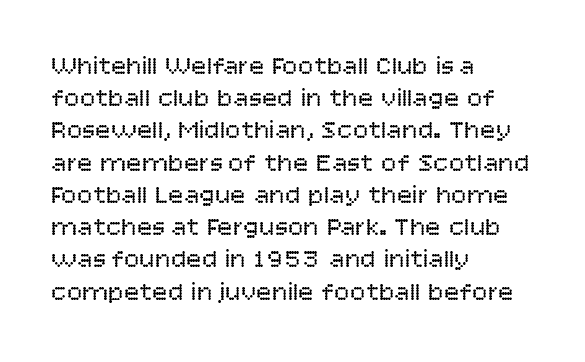
The image shows 26 px text type, upright; set left-aligned, line spacing 1.24x, normal letter spacing, not underlined.
